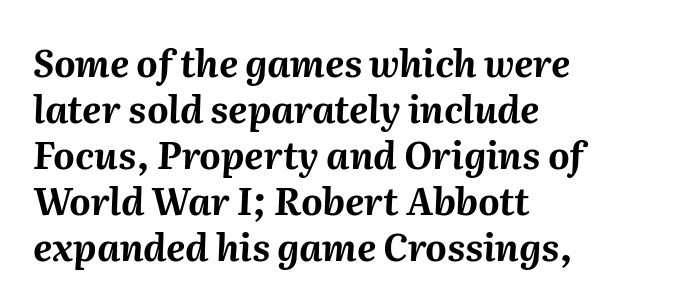
{"italic": "yes", "lean": "right", "slant_degrees": 2, "bold": "yes", "weight": "bold", "width": "normal", "stroke_contrast": "medium", "x_height": "medium", "monospaced": "no", "underline": "no", "align": "left", "line_spacing_ratio": 1.24, "letter_spacing": "normal", "letter_spacing_em": 0.0, "glyph_px": 37}
